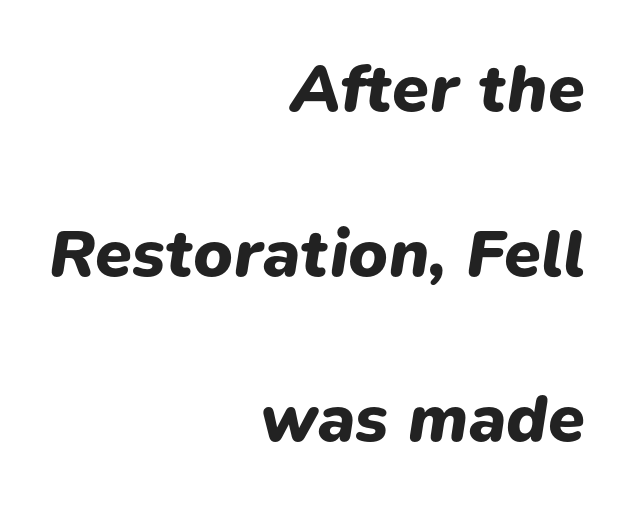
Just letters on the line, the space beneath them empty. Compared with ordinary roman type, these characters are visibly tilted. Line spacing here is loose. Is this a fixed-width face? No — the glyphs have proportional, varying widths. In terms of weight, the rendering is a true, heavy bold.
